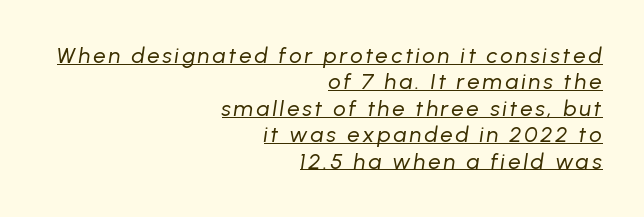
{"italic": "yes", "lean": "right", "slant_degrees": 8, "bold": "no", "underline": "yes", "align": "right", "line_spacing_ratio": 1.2, "glyph_px": 22}
